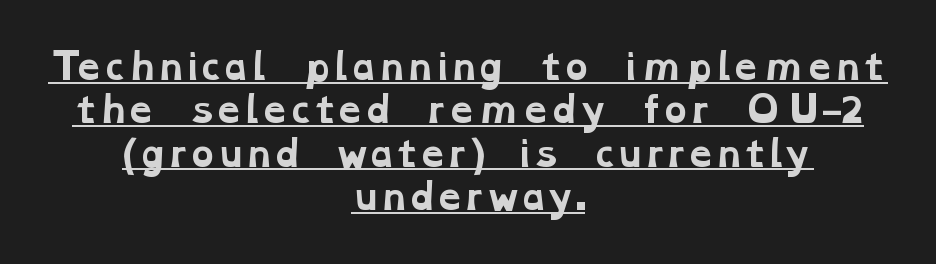
Character widths vary here, with narrow letters taking less room than wide ones. Typeset on center — no edge is straight. Between one letter and the next there's only the usual sliver of space. Does the weight exceed regular? Yes, all the way to bold.
